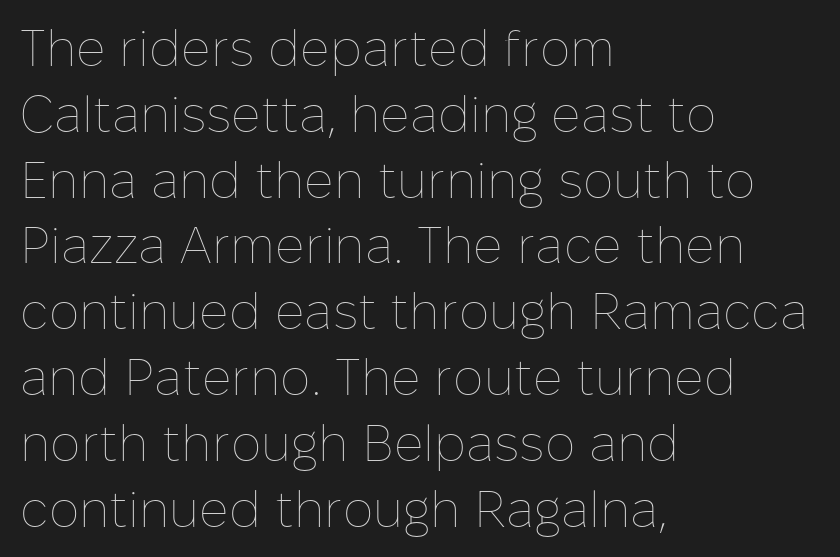
Q: Is the text bold? A: No.
Q: Is the text italic (slanted)? A: No, it is upright.
Q: Is the text underlined? A: No.
Q: How is the paragraph aligned? A: Left-aligned.
Q: Is the spacing between letters normal or unusually wide? A: Normal.
Q: Is the spacing between lines tight, normal or loose? A: Normal.
Q: Width (condensed, normal, or wide)? A: Normal.
Q: Stroke contrast? A: Low.
Q: x-height? A: Medium.
Q: Monospaced? A: No.
